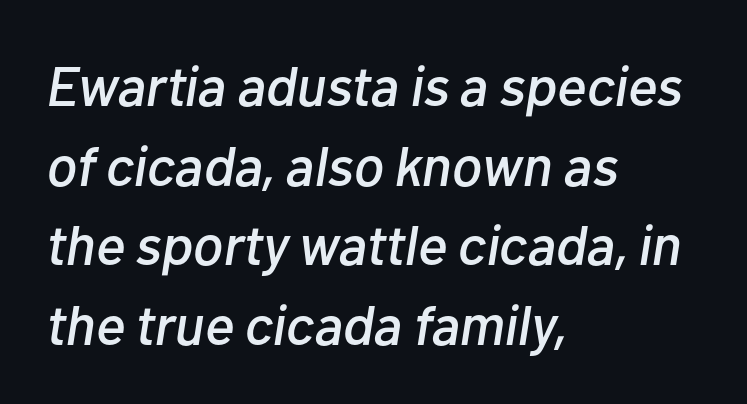
Q: Is the text italic (slanted)? A: Yes, it leans right by about 10 degrees.
Q: Is the text underlined? A: No.
Q: How is the paragraph aligned? A: Left-aligned.
Q: Is the spacing between letters normal or unusually wide? A: Normal.
Q: Is the spacing between lines tight, normal or loose? A: Normal.
Q: Width (condensed, normal, or wide)? A: Normal.
Q: Stroke contrast? A: Low.
Q: x-height? A: Medium.
Q: Monospaced? A: No.
